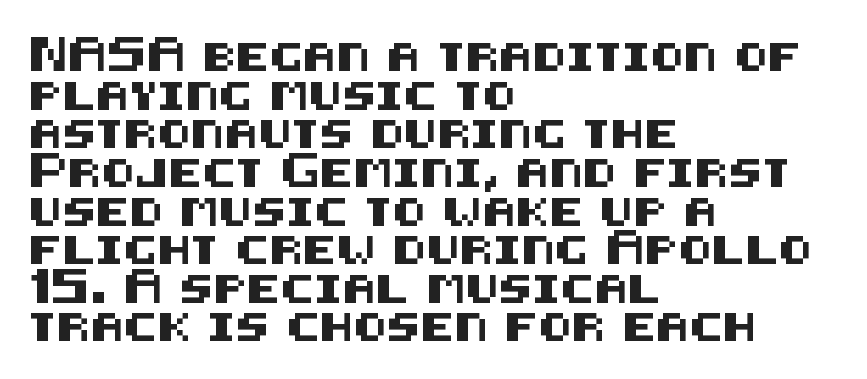
Q: Is the text italic (slanted)? A: No, it is upright.
Q: Is the typeface a serif or a sans-serif typeface? A: Sans-serif.
Q: Is the text underlined? A: No.
Q: How is the paragraph aligned? A: Left-aligned.
Q: Is the spacing between letters normal or unusually wide? A: Normal.
Q: Is the spacing between lines tight, normal or loose? A: Normal.
Q: Width (condensed, normal, or wide)? A: Normal.
Q: Stroke contrast? A: Medium.
Q: x-height? A: Large.
